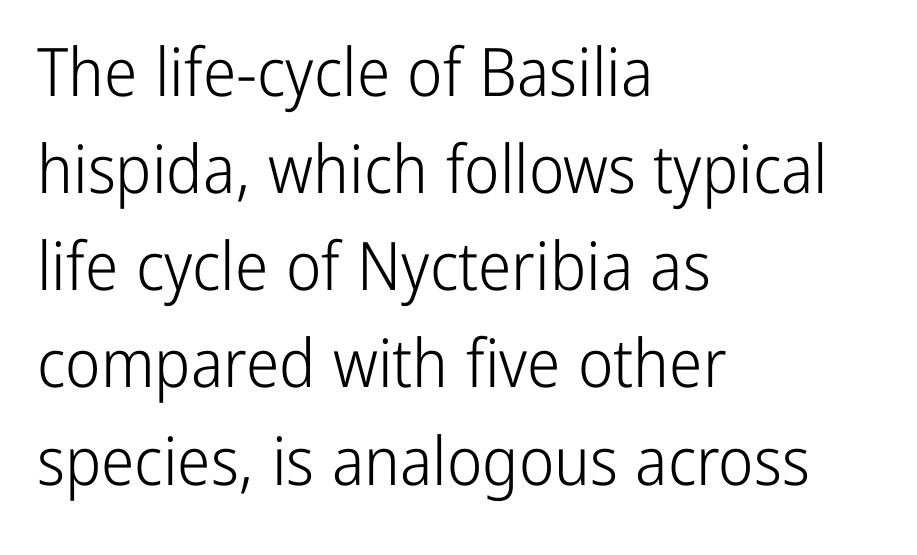
The image shows 67 px light, condensed sans-serif type, upright; set left-aligned, normal line spacing (1.45x), normal letter spacing, not underlined; low stroke contrast and a medium x-height.
